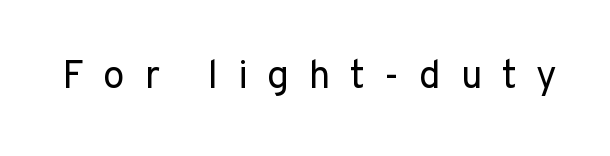
Q: Is the text bold? A: No.
Q: Is the text italic (slanted)? A: No, it is upright.
Q: Is the typeface a serif or a sans-serif typeface? A: Sans-serif.
Q: Is the text underlined? A: No.
Q: Is the spacing between letters normal or unusually wide? A: Unusually wide.
Q: Width (condensed, normal, or wide)? A: Normal.
Q: Stroke contrast? A: Low.
Q: x-height? A: Medium.
Q: Monospaced? A: No.
